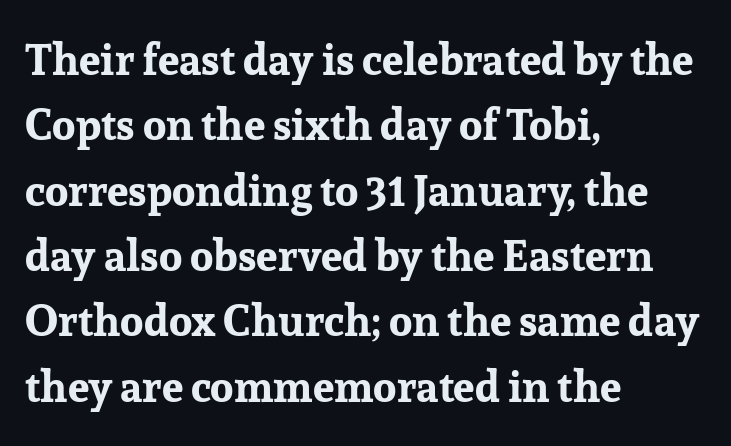
The image shows 43 px bold serif type, upright; set left-aligned, normal line spacing (1.52x), normal letter spacing, not underlined; low stroke contrast and a medium x-height.
